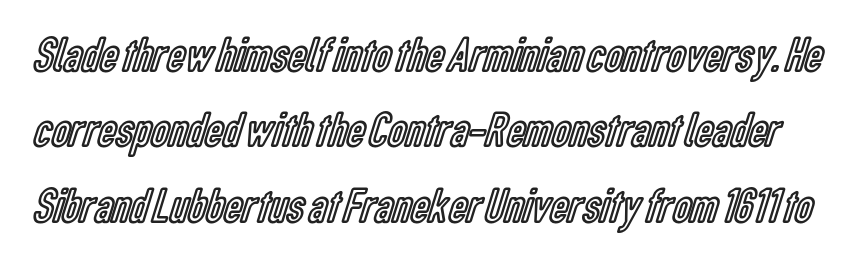
{"width": "condensed", "x_height": "medium", "monospaced": "no", "underline": "no", "line_spacing": "normal", "line_spacing_ratio": 1.51, "letter_spacing": "normal", "letter_spacing_em": 0.0, "glyph_px": 50}
